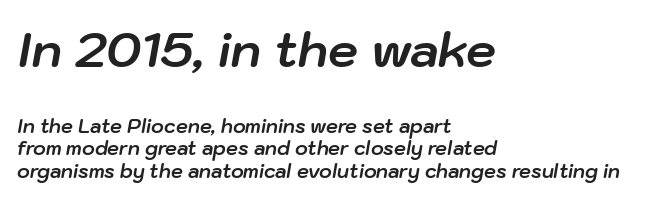
{"italic": "yes", "lean": "right", "slant_degrees": 10, "bold": "yes", "weight": "bold", "width": "normal", "stroke_contrast": "low", "x_height": "medium", "monospaced": "no", "underline": "no", "align": "left", "line_spacing_ratio": 1.19, "letter_spacing": "normal", "letter_spacing_em": 0.0, "larger_block": "first", "size_ratio": 2.53, "glyph_px": 48}
